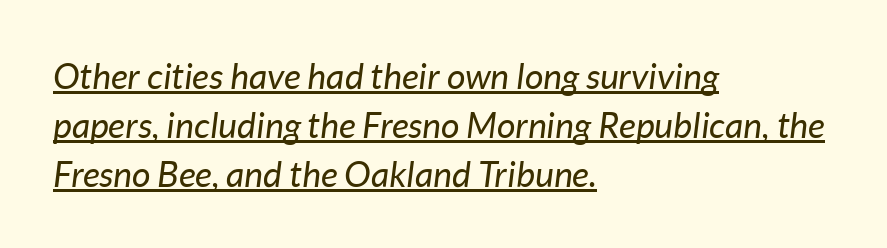
Has an underline been added? It has. The cut favours lightness, reaching ordinary text weight at its darkest. The rendering anchors every line to the left-hand side. Default kerning and tracking; the words read as compact shapes. An italicized treatment has been applied to the whole sample.
